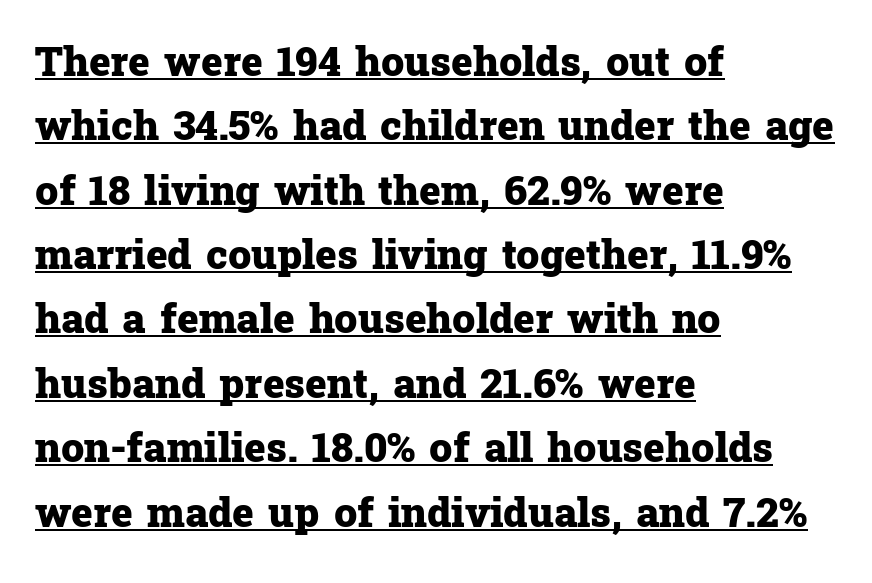
The image shows 41 px heavy serif type, upright; set left-aligned, normal line spacing (1.57x), normal letter spacing, underlined; low stroke contrast and a medium x-height.
